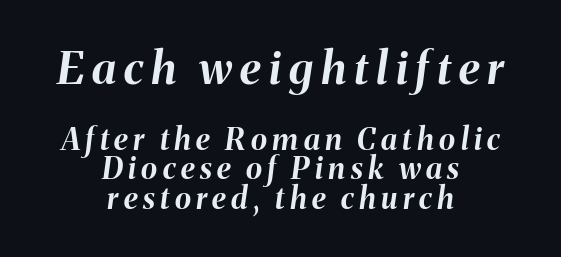
The image shows 45 px bold type, italic (leaning right); set centered, tight line spacing (0.99x), not underlined; the first (top) block is 1.5x larger; medium stroke contrast and a medium x-height.
